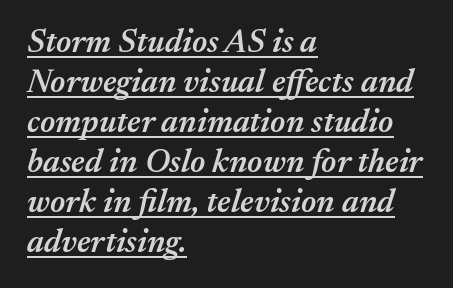
{"italic": "yes", "lean": "right", "slant_degrees": 17, "bold": "semi", "weight": "semibold", "width": "normal", "stroke_contrast": "medium", "x_height": "medium", "monospaced": "no", "underline": "yes", "align": "left", "line_spacing_ratio": 1.21, "letter_spacing": "normal", "letter_spacing_em": 0.0, "glyph_px": 33}
